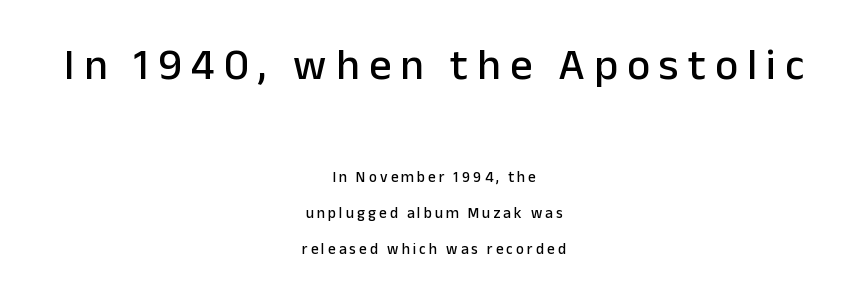
Note: larger setting up top, smaller setting below. Compared with typical paragraphs, the rows here are farther apart. The strip under each line holds only bare page. Letterform terminals end flat and unadorned throughout the passage. Looks like regular typesetting: each glyph gets only the width it needs. Look at the tracking — it's clearly loosened, letters drifting apart.
